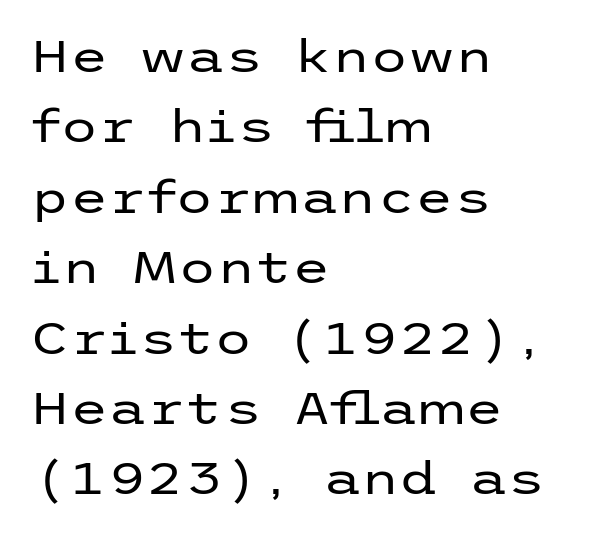
Q: Is the text bold? A: No.
Q: Is the text italic (slanted)? A: No, it is upright.
Q: Is the typeface a serif or a sans-serif typeface? A: Sans-serif.
Q: Is the text underlined? A: No.
Q: How is the paragraph aligned? A: Left-aligned.
Q: Is the spacing between letters normal or unusually wide? A: Normal.
Q: Is the spacing between lines tight, normal or loose? A: Normal.
Q: Width (condensed, normal, or wide)? A: Wide.
Q: Stroke contrast? A: Low.
Q: x-height? A: Medium.
